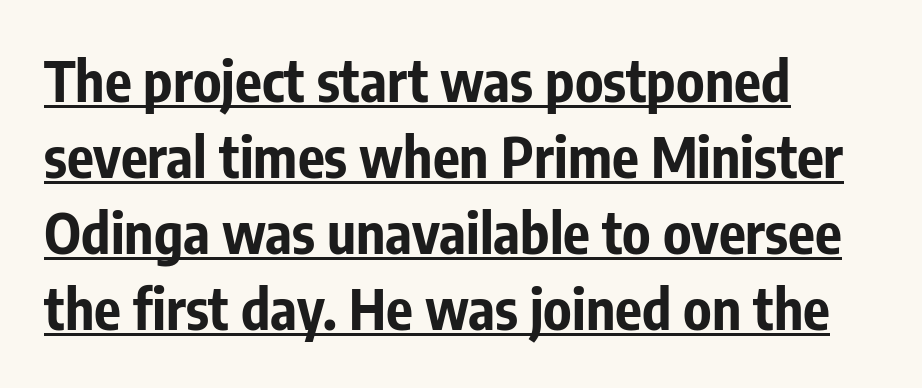
If you drew a line through each stem, it would be perfectly vertical. Whoever set this chose a conventional vertical rhythm. Letterform terminals end flat and unadorned throughout the passage. A rule runs beneath these lines of type.
